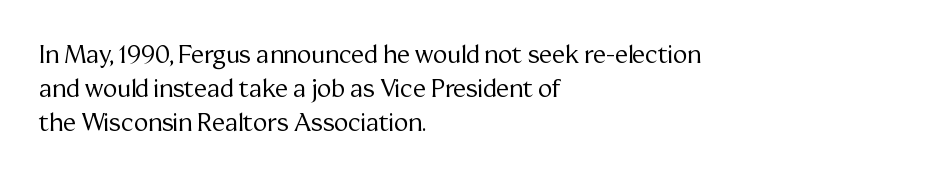
Decoration check: the copy has no underline. Teacher's note: observe the even left margin — that is flush-left alignment. Interline gaps are of average width in this sample. No chunkiness to these letters — they're not bold. These lines were composed using upright roman letters.
